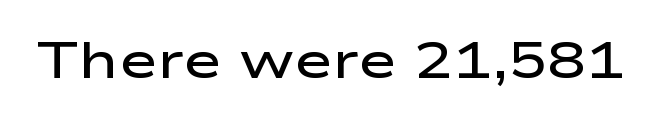
{"serif": "no", "italic": "no", "bold": "semi", "weight": "semibold", "width": "wide", "stroke_contrast": "low", "x_height": "medium", "monospaced": "no", "underline": "no", "letter_spacing": "normal", "letter_spacing_em": 0.0, "glyph_px": 52}
